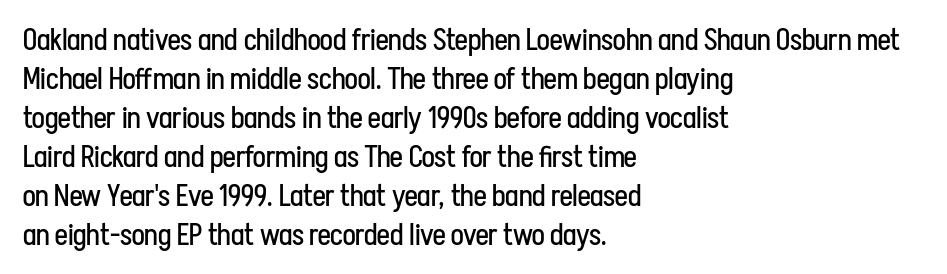
{"serif": "no", "italic": "no", "bold": "no", "weight": "regular", "width": "condensed", "stroke_contrast": "low", "x_height": "medium", "monospaced": "no", "underline": "no", "align": "left", "line_spacing": "normal", "line_spacing_ratio": 1.3, "letter_spacing": "normal", "letter_spacing_em": 0.0, "glyph_px": 30}
